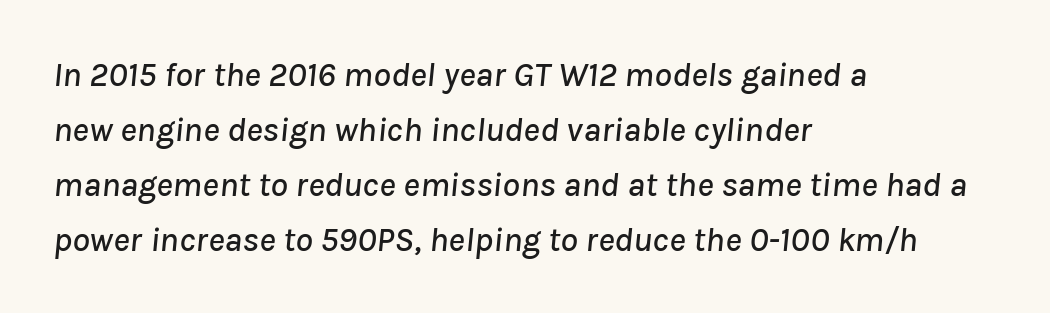
The image shows 35 px text type, italic (leaning right); set left-aligned, normal line spacing (1.57x), normal letter spacing, not underlined; low stroke contrast and a medium x-height.
